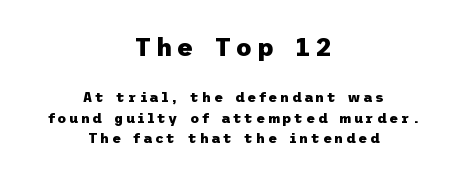
The initial chunk of copy outweighs the following chunk in type size. A dark, heavy texture on the line: the type is bold. Upright lettering throughout. Horizontal alignment here is central, giving a formal, balanced look. A normal amount of white space separates one row of letters from the next.
